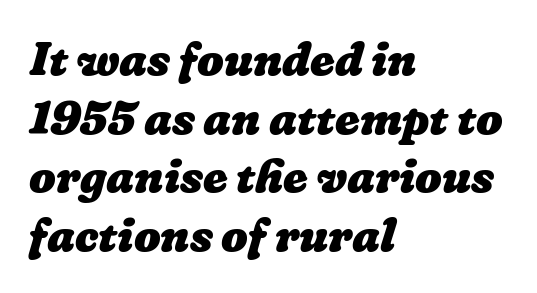
{"bold": "yes", "weight": "heavy", "width": "normal", "stroke_contrast": "low", "x_height": "medium", "monospaced": "no", "underline": "no", "align": "left", "line_spacing": "normal", "line_spacing_ratio": 1.25, "letter_spacing": "normal", "letter_spacing_em": 0.0, "glyph_px": 47}
